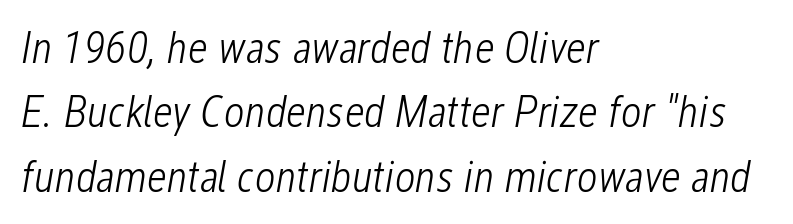
{"italic": "yes", "lean": "right", "slant_degrees": 12, "bold": "no", "weight": "light", "width": "condensed", "stroke_contrast": "low", "x_height": "medium", "monospaced": "no", "underline": "no", "align": "left", "line_spacing": "normal", "line_spacing_ratio": 1.43, "letter_spacing": "normal", "letter_spacing_em": 0.0, "glyph_px": 45}
